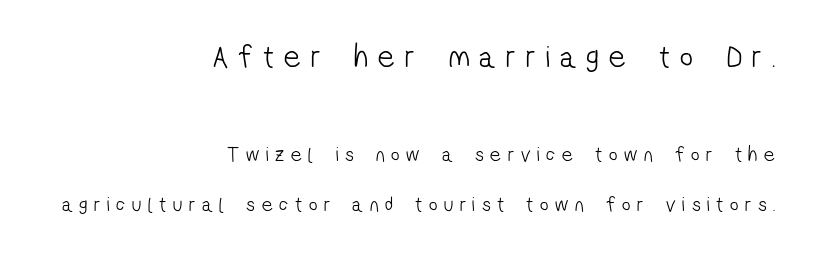
The image shows 32 px light, condensed sans-serif type; set right-aligned, loose line spacing (2.41x), unusually wide letter spacing (+0.32 em), not underlined; the first (top) block is 1.52x larger; low stroke contrast and a medium x-height.
